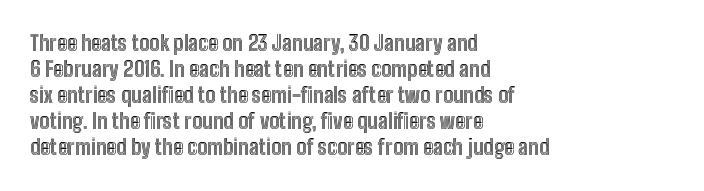
The image shows 21 px text type, upright; set left-aligned, line spacing 1.24x, normal letter spacing, not underlined.
